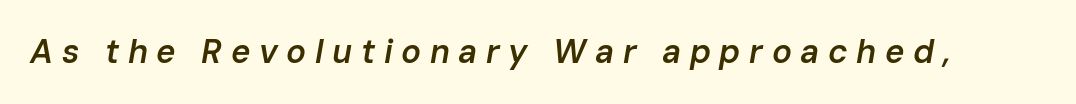
Q: Is the text bold? A: Semi-bold.
Q: Is the text italic (slanted)? A: Yes, it leans right by about 10 degrees.
Q: Is the text underlined? A: No.
Q: Is the spacing between letters normal or unusually wide? A: Unusually wide.
Q: Width (condensed, normal, or wide)? A: Normal.
Q: Stroke contrast? A: Low.
Q: x-height? A: Medium.
Q: Monospaced? A: No.
